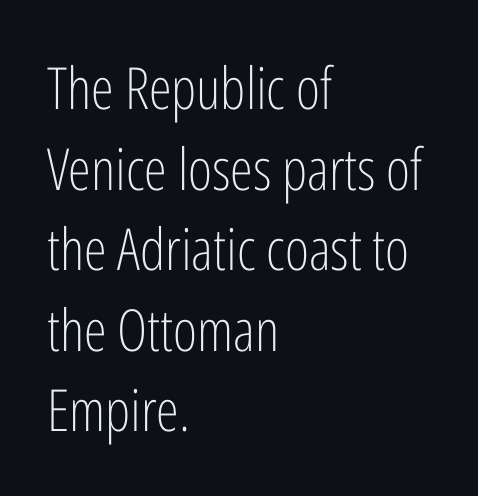
Q: Is the text bold? A: No.
Q: Is the text italic (slanted)? A: No, it is upright.
Q: Is the typeface a serif or a sans-serif typeface? A: Sans-serif.
Q: Is the text underlined? A: No.
Q: How is the paragraph aligned? A: Left-aligned.
Q: Is the spacing between letters normal or unusually wide? A: Normal.
Q: Is the spacing between lines tight, normal or loose? A: Normal.
Q: Width (condensed, normal, or wide)? A: Condensed.
Q: Stroke contrast? A: Low.
Q: x-height? A: Medium.
Q: Monospaced? A: No.
